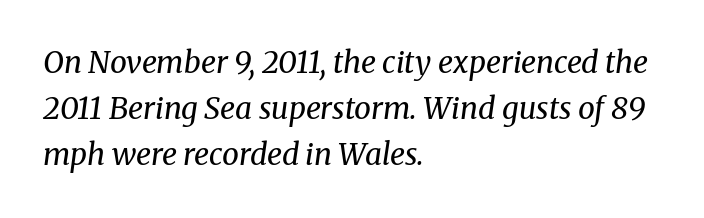
The image shows 30 px regular-weight serif type, italic (leaning right); set left-aligned, normal line spacing (1.54x), normal letter spacing, not underlined; medium stroke contrast and a medium x-height.
